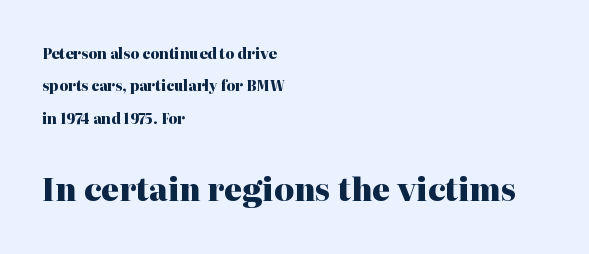
The image shows 31 px heavy serif type, upright; set left-aligned, loose line spacing (2.32x), normal letter spacing, not underlined; the second (bottom) block is 2.21x larger; high stroke contrast and a medium x-height.
